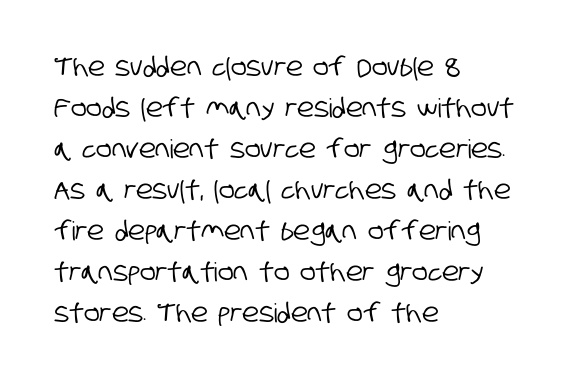
The line-height multiplier appears to be the usual default. Where is the straight margin? On the left. The specimen omits any rule beneath the text block's lines. Inter-character spacing is left at the font's built-in metrics.
